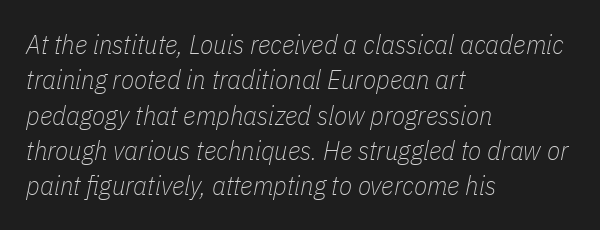
Q: Is the text bold? A: No.
Q: Is the text italic (slanted)? A: Yes, it leans right by about 11 degrees.
Q: Is the text underlined? A: No.
Q: How is the paragraph aligned? A: Left-aligned.
Q: Is the spacing between letters normal or unusually wide? A: Normal.
Q: Is the spacing between lines tight, normal or loose? A: Normal.
